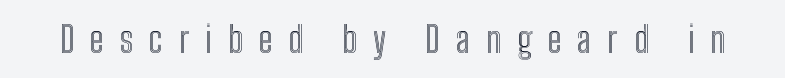
Q: Is the text italic (slanted)? A: No, it is upright.
Q: Is the text underlined? A: No.
Q: Is the spacing between letters normal or unusually wide? A: Unusually wide.
Q: Width (condensed, normal, or wide)? A: Condensed.
Q: x-height? A: Medium.
Q: Monospaced? A: No.
